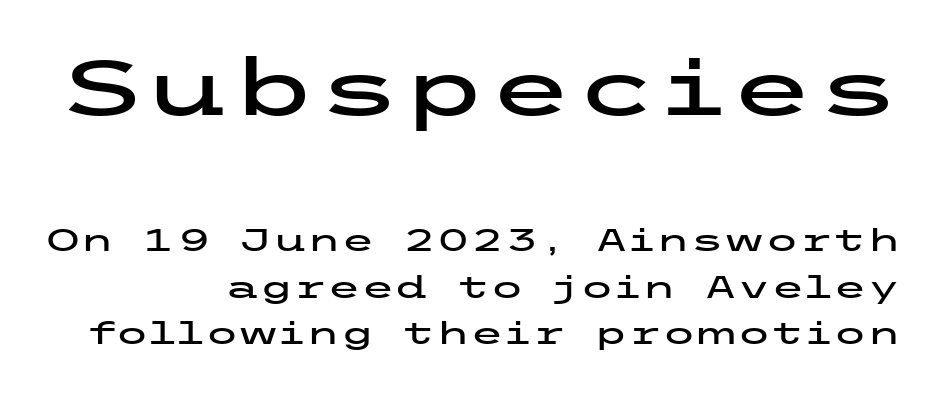
The image shows 78 px wide sans-serif type, upright; set right-aligned, normal line spacing (1.5x), normal letter spacing, not underlined; the first (top) block is 2.52x larger; low stroke contrast and a medium x-height.
